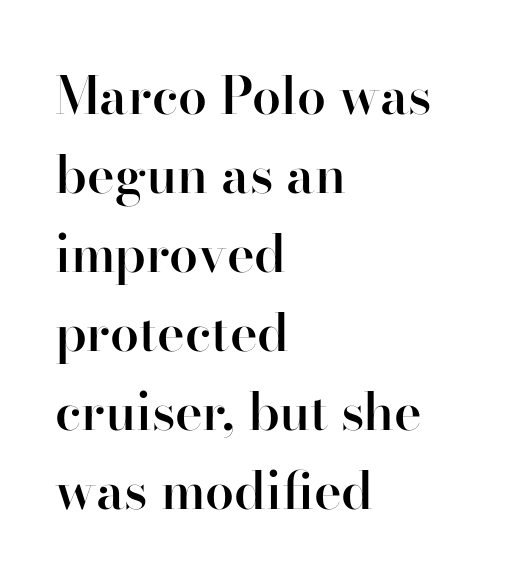
Here the designer chose a conventional face with non-uniform glyph widths. Teacher's note: observe the even left margin — that is flush-left alignment. A semibold gives these letters moderate extra thickness, short of bold. The font's upright variant was chosen for this text. The letters sit at their default tracking, neither squeezed nor spread.
